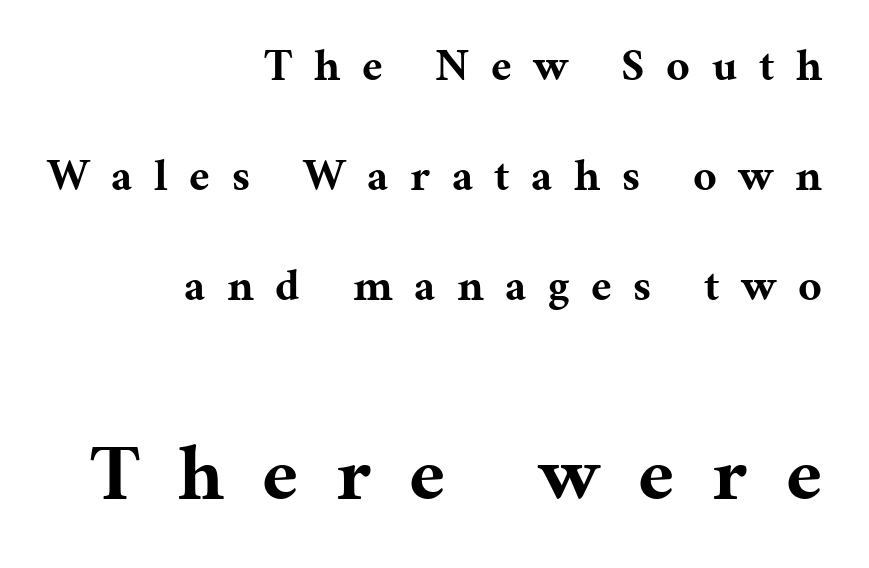
The image shows 79 px bold serif type, upright; set right-aligned, loose line spacing (2.45x), unusually wide letter spacing (+0.48 em), not underlined; the second (bottom) block is 1.76x larger; medium stroke contrast and a medium x-height.
